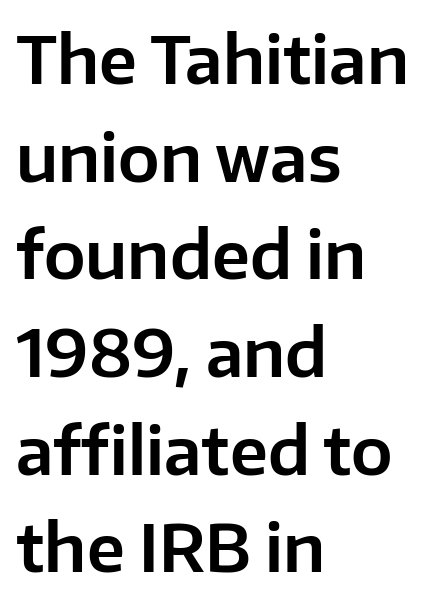
This is the regular roman posture of the typeface. Regarding serifs, this sample does without them. Honestly, there is no underline to notice here at all. Glyph-to-glyph distance matches everyday printed text. A typesetter would call this leading conventional body-copy spacing. If you drew a ruler down the left edge, every line would touch it.
